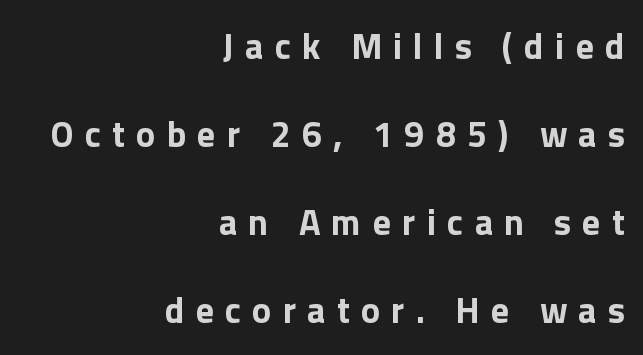
The image shows 36 px bold sans-serif type, upright; set right-aligned, loose line spacing (2.44x), unusually wide letter spacing (+0.31 em), not underlined; a medium x-height.
